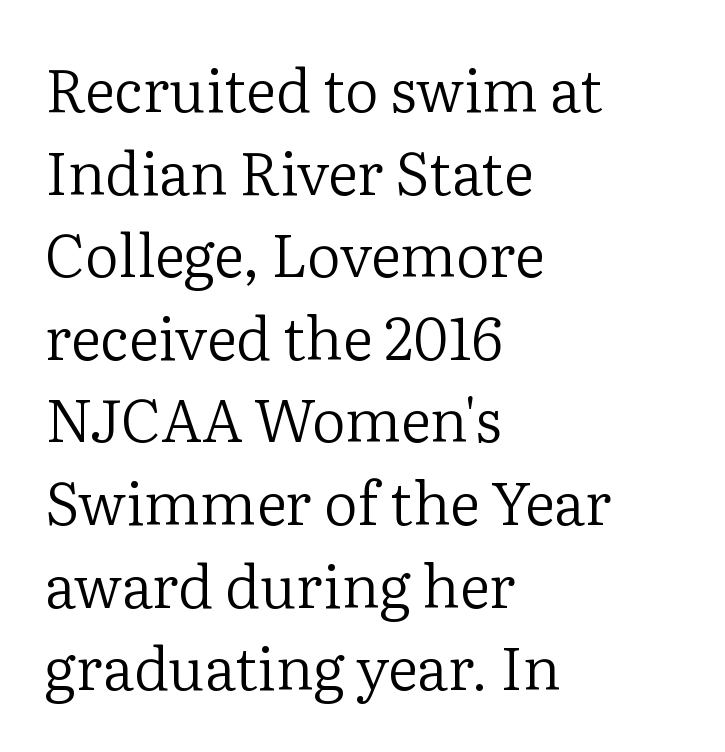
Q: Is the text bold? A: No.
Q: Is the text italic (slanted)? A: No, it is upright.
Q: Is the typeface a serif or a sans-serif typeface? A: Serif.
Q: Is the text underlined? A: No.
Q: How is the paragraph aligned? A: Left-aligned.
Q: Is the spacing between letters normal or unusually wide? A: Normal.
Q: Is the spacing between lines tight, normal or loose? A: Normal.
Q: Width (condensed, normal, or wide)? A: Normal.
Q: Stroke contrast? A: Low.
Q: x-height? A: Medium.
Q: Monospaced? A: No.
